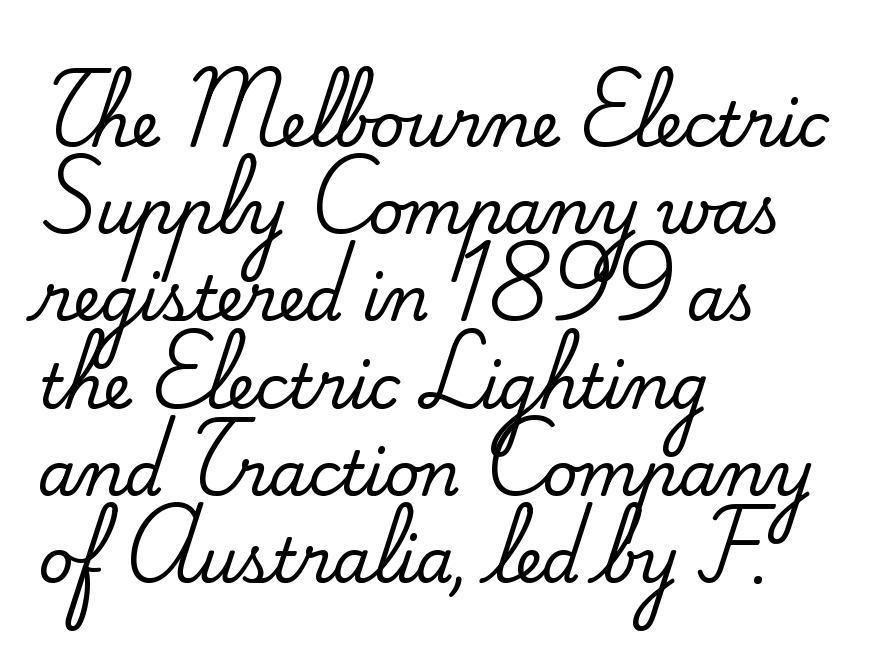
The image shows 61 px serif type; set left-aligned, normal line spacing (1.43x), normal letter spacing, not underlined; medium stroke contrast and a small x-height.
